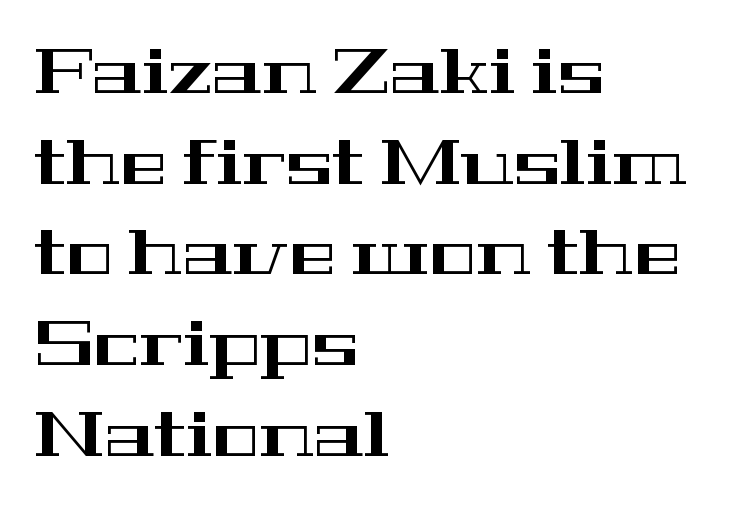
The image shows 63 px wide serif type, upright; set left-aligned, normal line spacing (1.44x), normal letter spacing, not underlined; high stroke contrast and a medium x-height.
